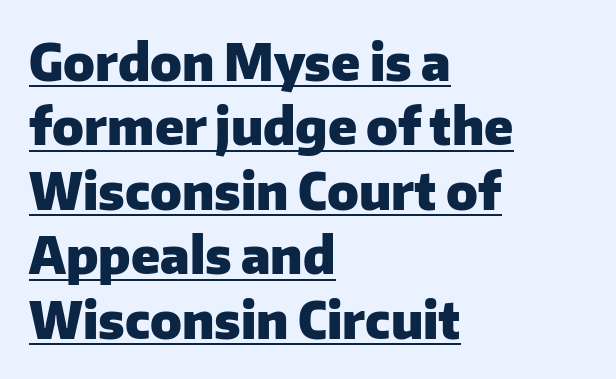
{"serif": "no", "italic": "no", "bold": "yes", "weight": "heavy", "width": "normal", "stroke_contrast": "low", "x_height": "medium", "monospaced": "no", "underline": "yes", "align": "left", "line_spacing": "normal", "line_spacing_ratio": 1.29, "letter_spacing": "normal", "letter_spacing_em": 0.0, "glyph_px": 50}
